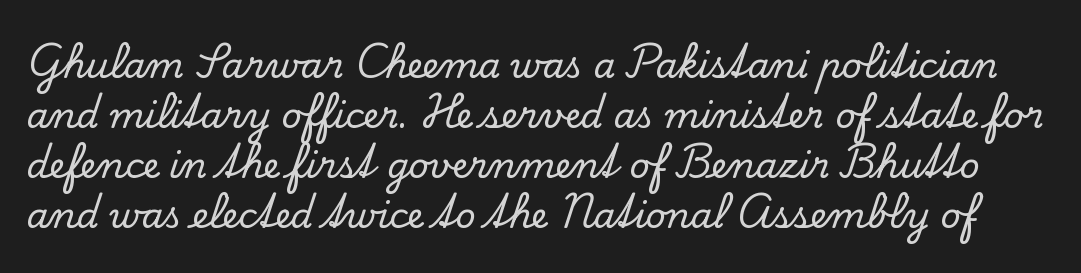
Q: Is the text italic (slanted)? A: Yes.
Q: Is the typeface a serif or a sans-serif typeface? A: Serif.
Q: Is the text underlined? A: No.
Q: Is the spacing between letters normal or unusually wide? A: Normal.
Q: Is the spacing between lines tight, normal or loose? A: Normal.
Q: Width (condensed, normal, or wide)? A: Normal.
Q: Stroke contrast? A: Low.
Q: x-height? A: Small.
Q: Monospaced? A: No.
